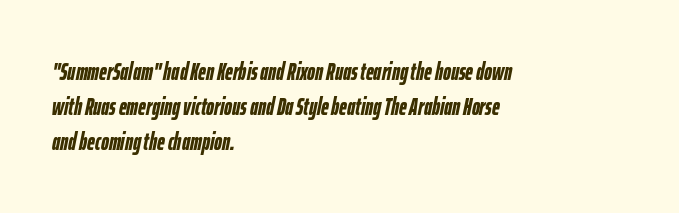
Q: Is the text bold? A: Yes.
Q: Is the text italic (slanted)? A: Yes, it leans right by about 12 degrees.
Q: Is the text underlined? A: No.
Q: How is the paragraph aligned? A: Left-aligned.
Q: Is the spacing between letters normal or unusually wide? A: Normal.
Q: Is the spacing between lines tight, normal or loose? A: Normal.
